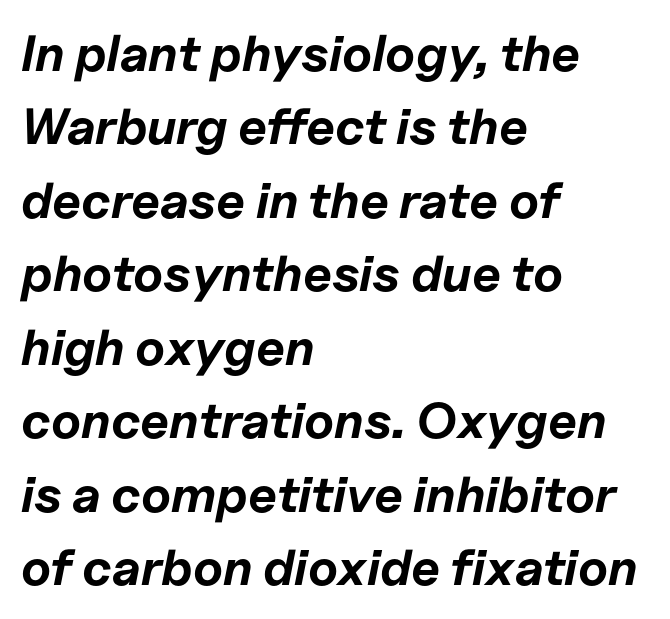
{"italic": "yes", "lean": "right", "slant_degrees": 11, "bold": "yes", "weight": "bold", "width": "normal", "stroke_contrast": "low", "x_height": "medium", "monospaced": "no", "underline": "no", "align": "left", "line_spacing": "normal", "line_spacing_ratio": 1.44, "letter_spacing": "normal", "letter_spacing_em": 0.0, "glyph_px": 51}
